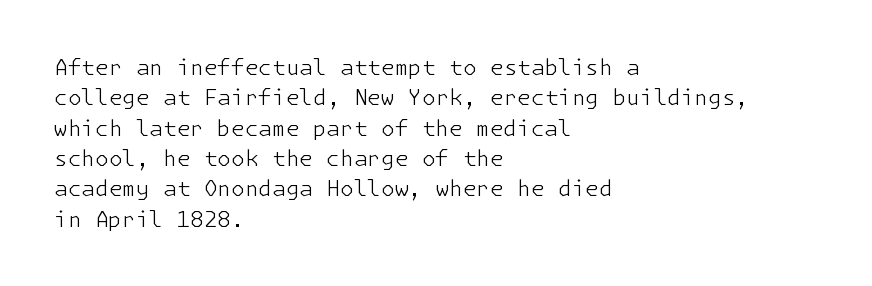
The image shows 22 px text type, upright; set left-aligned, normal line spacing (1.38x), normal letter spacing, not underlined.
